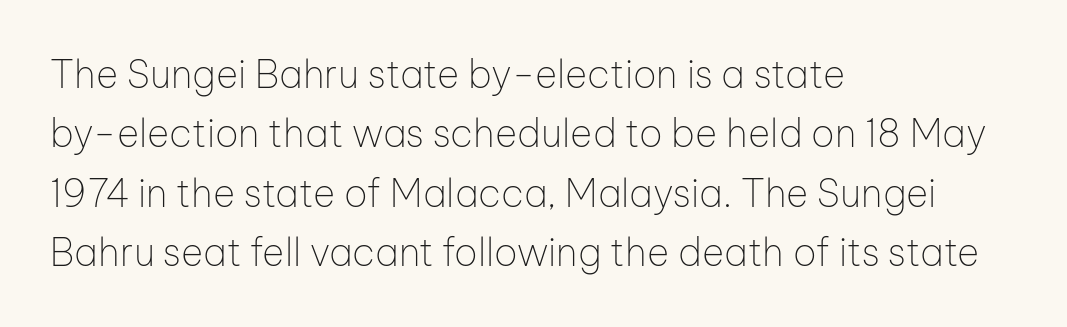
The image shows 38 px thin sans-serif type, upright; set left-aligned, normal line spacing (1.56x), normal letter spacing, not underlined; low stroke contrast and a medium x-height.
